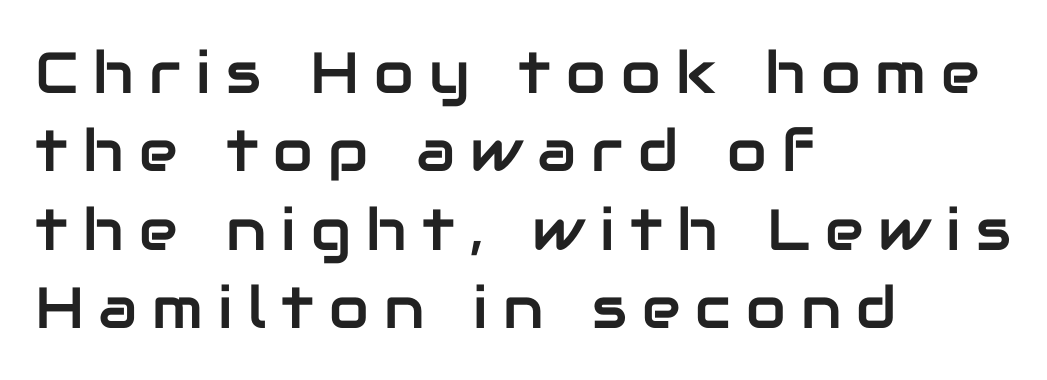
The image shows 58 px sans-serif type, upright; set left-aligned, normal line spacing (1.35x), unusually wide letter spacing (+0.26 em), not underlined; low stroke contrast and a medium x-height.
